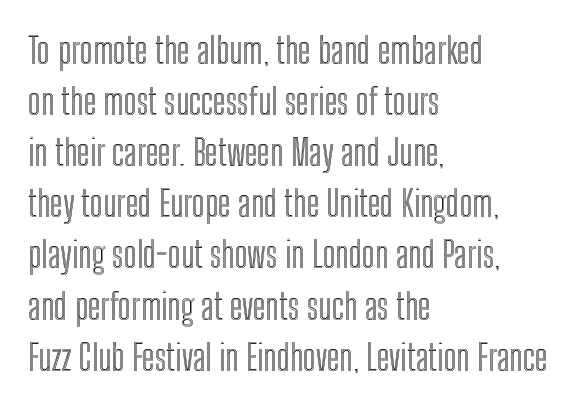
Q: Is the text italic (slanted)? A: No, it is upright.
Q: Is the text underlined? A: No.
Q: How is the paragraph aligned? A: Left-aligned.
Q: Is the spacing between letters normal or unusually wide? A: Normal.
Q: Is the spacing between lines tight, normal or loose? A: Normal.
Q: Width (condensed, normal, or wide)? A: Condensed.
Q: x-height? A: Medium.
Q: Monospaced? A: No.
